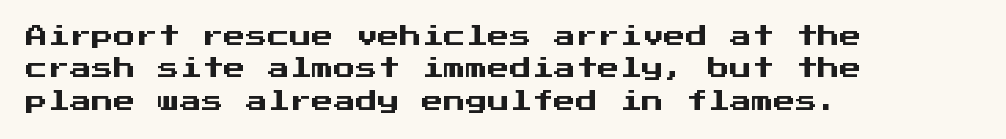
Q: Is the text italic (slanted)? A: No, it is upright.
Q: Is the text underlined? A: No.
Q: How is the paragraph aligned? A: Left-aligned.
Q: Is the spacing between letters normal or unusually wide? A: Normal.
Q: Is the spacing between lines tight, normal or loose? A: Normal.
